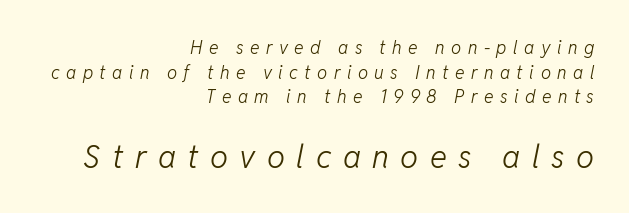
The passage shown is typed in a proportional face where columns would drift. Slanted lettering throughout. The words here are not underlined. Between these two stacked blocks, the lower one wins on size. If you drew a ruler down the right edge, every line would touch it.
